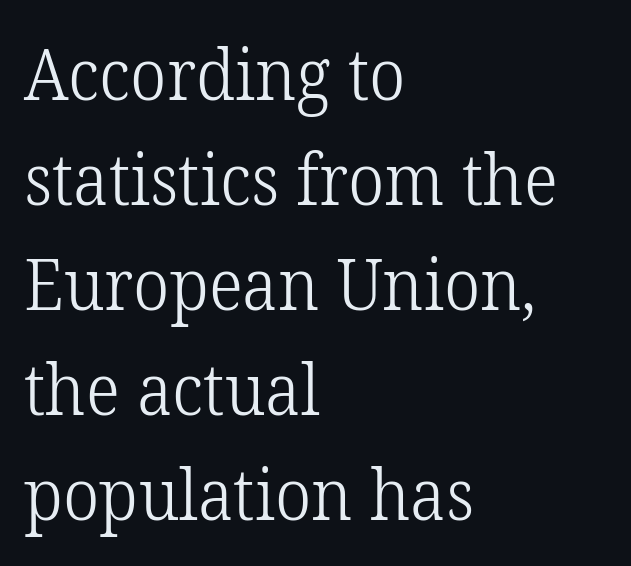
Underlining? Definitely not there. Is the type heavy? It reads as light-to-regular instead. Compared with typical body copy, the letter spacing here is the same. A typesetter would call this leading conventional body-copy spacing.
